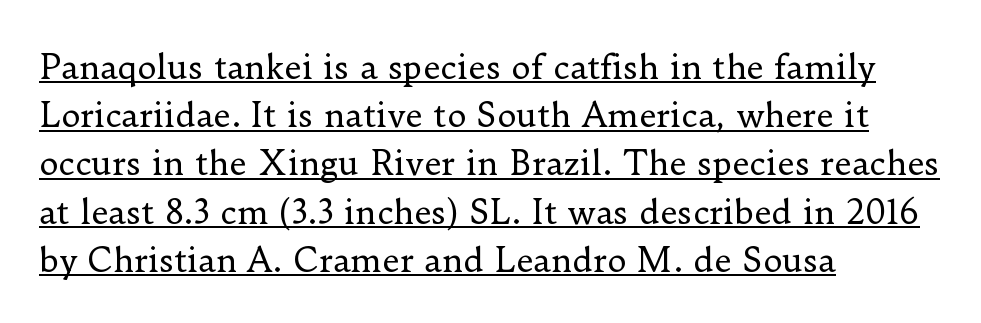
Q: Is the text bold? A: No.
Q: Is the text italic (slanted)? A: No, it is upright.
Q: Is the typeface a serif or a sans-serif typeface? A: Serif.
Q: Is the text underlined? A: Yes.
Q: How is the paragraph aligned? A: Left-aligned.
Q: Is the spacing between letters normal or unusually wide? A: Normal.
Q: Is the spacing between lines tight, normal or loose? A: Normal.
Q: Width (condensed, normal, or wide)? A: Normal.
Q: Stroke contrast? A: Low.
Q: x-height? A: Small.
Q: Monospaced? A: No.
